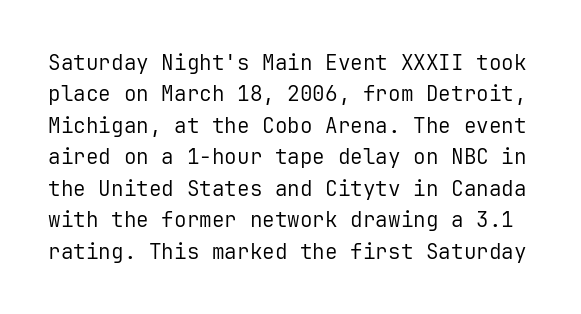
{"italic": "no", "bold": "no", "underline": "no", "line_spacing": "normal", "line_spacing_ratio": 1.5, "letter_spacing": "normal", "letter_spacing_em": 0.0, "glyph_px": 21}
